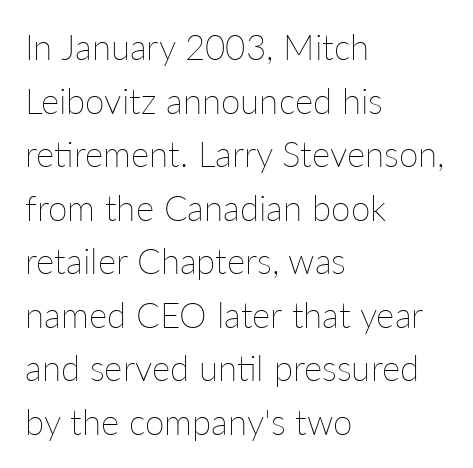
{"italic": "no", "bold": "no", "weight": "thin", "width": "normal", "stroke_contrast": "low", "x_height": "medium", "monospaced": "no", "underline": "no", "align": "left", "line_spacing": "normal", "line_spacing_ratio": 1.53, "letter_spacing": "normal", "letter_spacing_em": 0.0, "glyph_px": 35}
